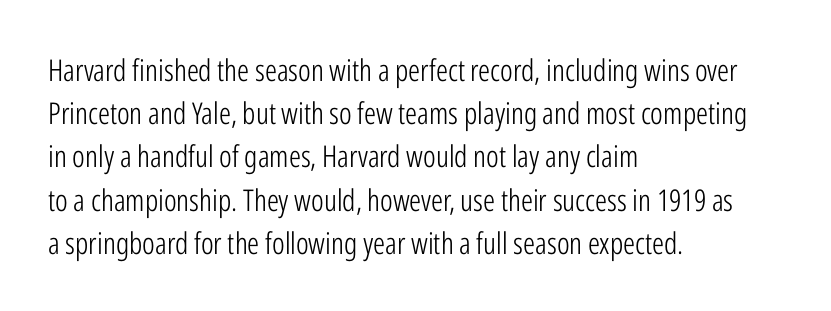
Upright lettering throughout. The space beneath each line is pristine and unruled. Honestly, the letter spacing is just normal — you wouldn't notice it. The designer went with a sans here, leaving each stem footless. Vertical stems look standard width or narrower in stroke.
